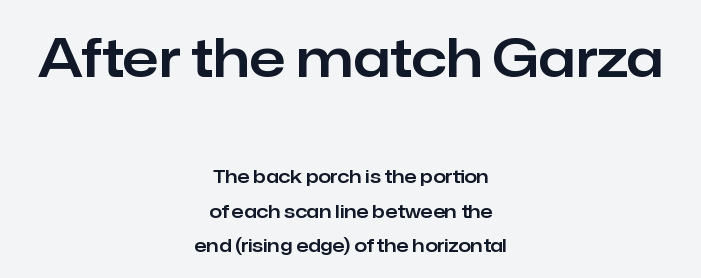
The image shows 53 px sans-serif type, upright; set centered, loose line spacing (1.92x), normal letter spacing, not underlined; the first (top) block is 2.94x larger; low stroke contrast and a medium x-height.
